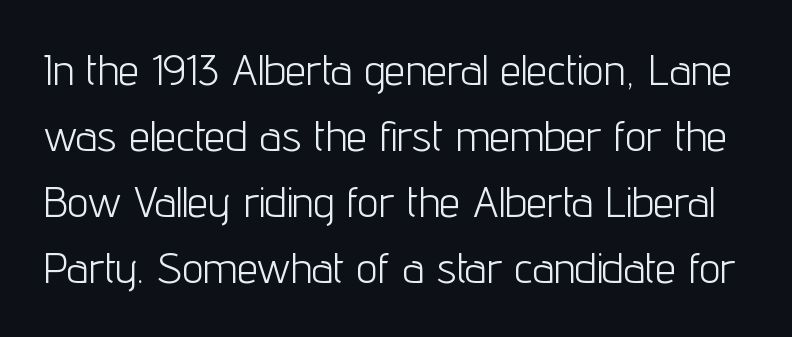
The words here are not underlined. This sample keeps an unexceptional amount of space between lines. The passage shown is typed in a proportional face where columns would drift. Does extra space separate the letters? No, they use regular spacing. Quick note: not italic, upright. Font category for this specimen: sans-serif.
